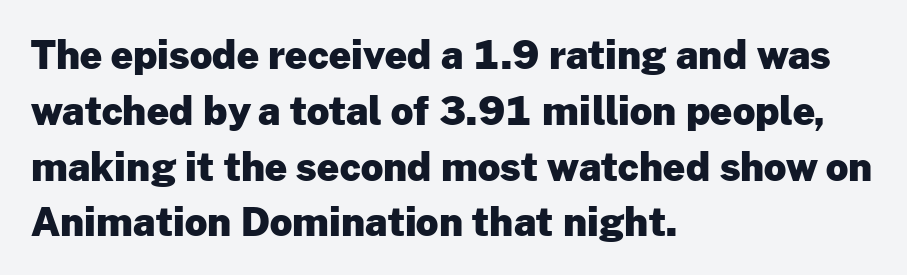
Q: Is the text bold? A: Yes.
Q: Is the text italic (slanted)? A: No, it is upright.
Q: Is the typeface a serif or a sans-serif typeface? A: Sans-serif.
Q: Is the text underlined? A: No.
Q: How is the paragraph aligned? A: Left-aligned.
Q: Is the spacing between letters normal or unusually wide? A: Normal.
Q: Is the spacing between lines tight, normal or loose? A: Normal.
Q: Width (condensed, normal, or wide)? A: Normal.
Q: Stroke contrast? A: Low.
Q: x-height? A: Medium.
Q: Monospaced? A: No.
